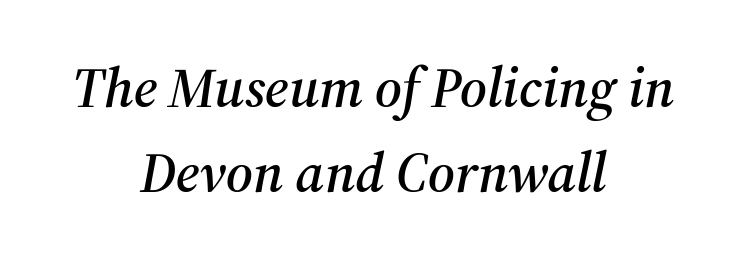
Is this a sans? No — the strokes have serifs. Bare-footed words on every line. Notice how the stems are inclined rather than vertical — that's the hallmark of italics. Tracking here is standard; glyphs follow each other at the usual distance.
